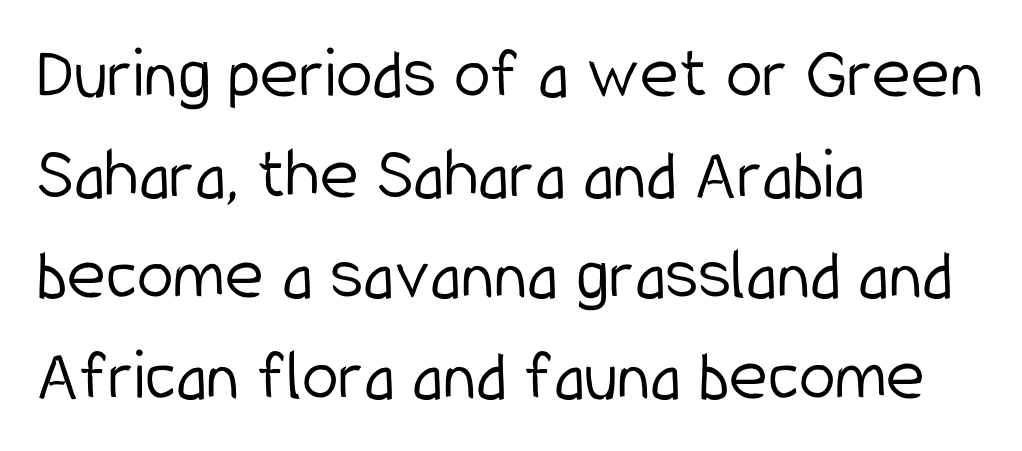
{"serif": "no", "italic": "no", "bold": "no", "weight": "light", "width": "condensed", "stroke_contrast": "low", "x_height": "medium", "monospaced": "no", "underline": "no", "align": "left", "line_spacing": "normal", "line_spacing_ratio": 1.36, "letter_spacing": "normal", "letter_spacing_em": 0.0, "glyph_px": 74}
